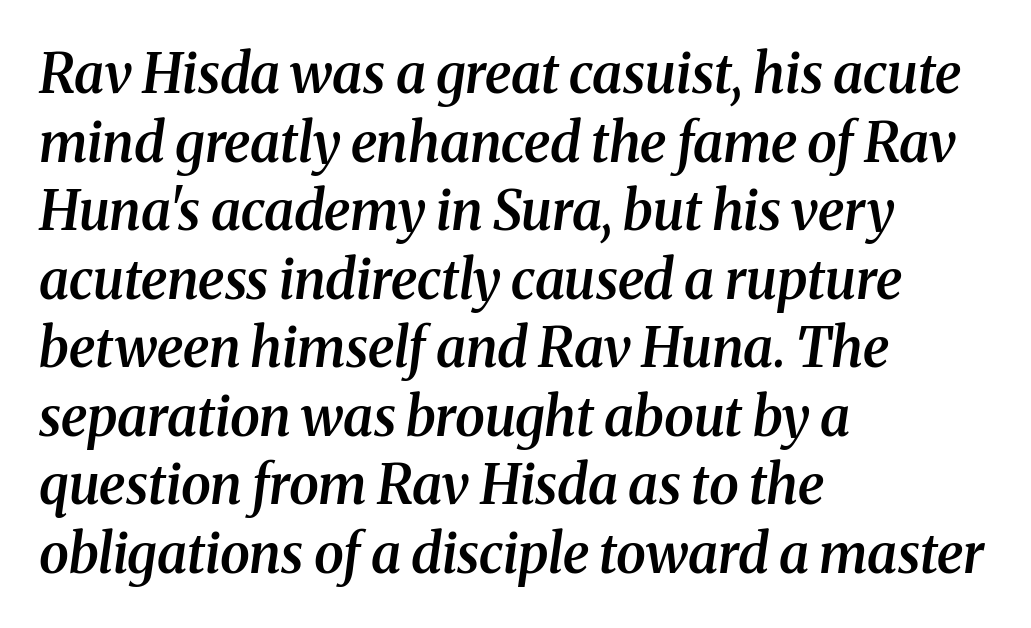
Q: Is the text bold? A: Semi-bold.
Q: Is the text italic (slanted)? A: Yes, it leans right by about 8 degrees.
Q: Is the typeface a serif or a sans-serif typeface? A: Serif.
Q: Is the text underlined? A: No.
Q: How is the paragraph aligned? A: Left-aligned.
Q: Is the spacing between letters normal or unusually wide? A: Normal.
Q: Is the spacing between lines tight, normal or loose? A: Normal.
Q: Width (condensed, normal, or wide)? A: Normal.
Q: Stroke contrast? A: Medium.
Q: x-height? A: Medium.
Q: Monospaced? A: No.
